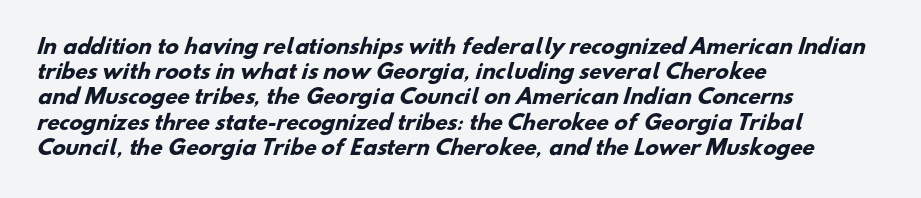
{"bold": "yes", "underline": "no", "align": "left", "line_spacing": "normal", "line_spacing_ratio": 1.26, "letter_spacing": "normal", "letter_spacing_em": 0.0, "glyph_px": 20}
